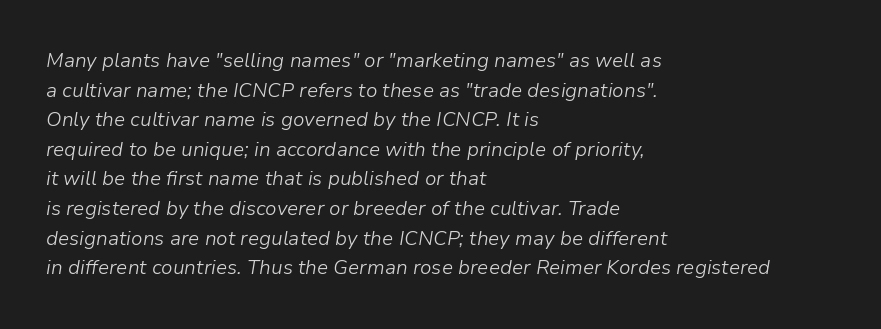
The image shows 20 px text type, italic (leaning right); set left-aligned, normal line spacing (1.48x), normal letter spacing, not underlined.
